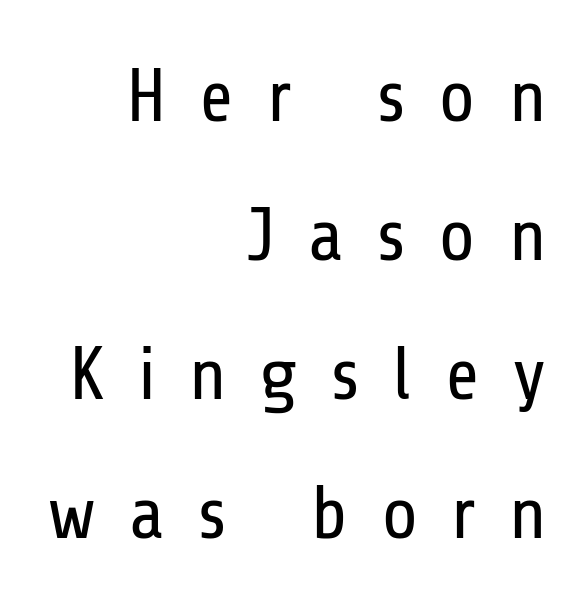
Each word looks stretched out because of the extra space between its letters. Posture: vertical. The letterforms sit at book weight or below. Spacing verdict: proportional, widths tailored to each character. The space beneath each line is pristine and unruled.
